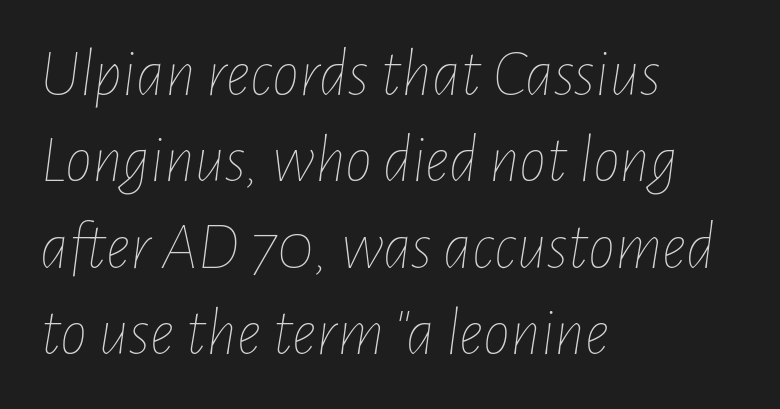
Here the designer chose a conventional face with non-uniform glyph widths. The lines in this sample share a left origin and differ only in where they stop. The lettering tilts uniformly, giving the passage an italic look. Stems here are at most as thick as an everyday book face. The passage shown has conventional tracking throughout. Check under the words: just untouched page.
